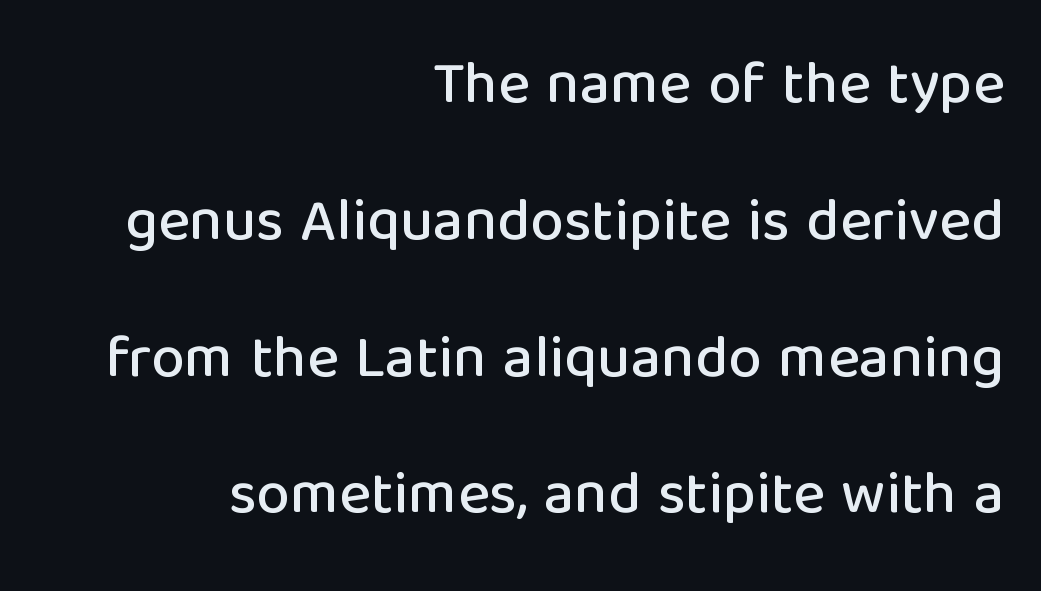
The image shows 60 px sans-serif type, upright; set right-aligned, loose line spacing (2.28x), normal letter spacing, not underlined; low stroke contrast and a medium x-height.
